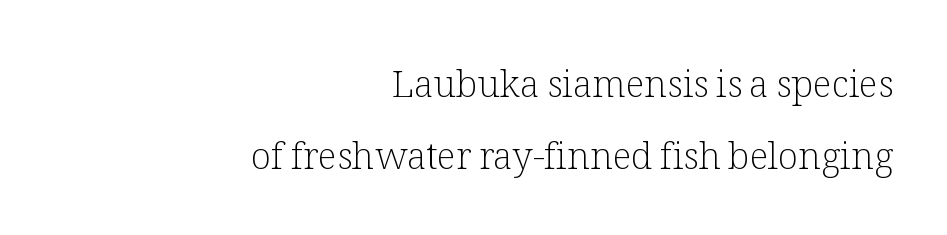
The image shows 37 px light serif type, upright; set right-aligned, loose line spacing (1.95x), normal letter spacing, not underlined; low stroke contrast and a medium x-height.
